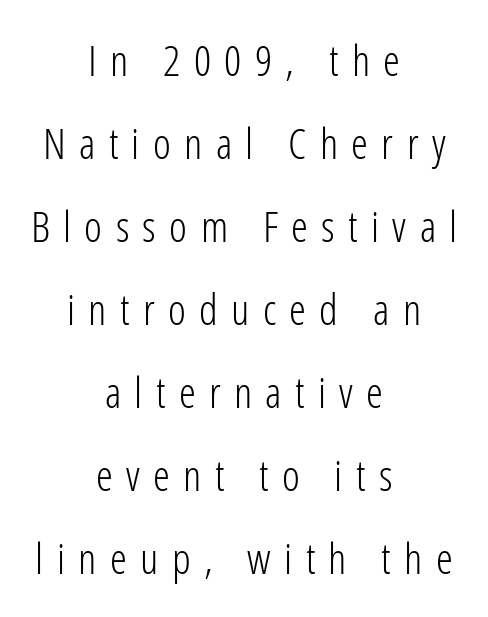
Q: Is the text bold? A: No.
Q: Is the text italic (slanted)? A: No, it is upright.
Q: Is the typeface a serif or a sans-serif typeface? A: Sans-serif.
Q: Is the text underlined? A: No.
Q: How is the paragraph aligned? A: Centered.
Q: Is the spacing between letters normal or unusually wide? A: Unusually wide.
Q: Is the spacing between lines tight, normal or loose? A: Loose.
Q: Width (condensed, normal, or wide)? A: Condensed.
Q: Stroke contrast? A: Low.
Q: x-height? A: Medium.
Q: Monospaced? A: No.
